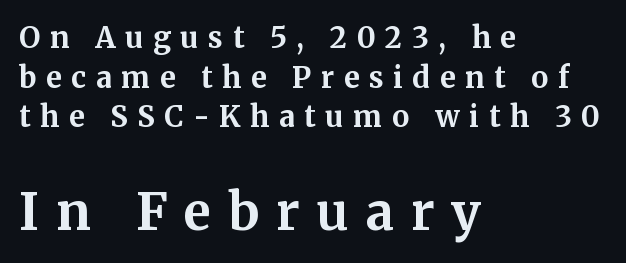
Underline: absent. Does the leading feel generous? No, just average. The letters stand straight up with perfectly vertical stems. Does the copy run flush right? No — it runs flush left.
